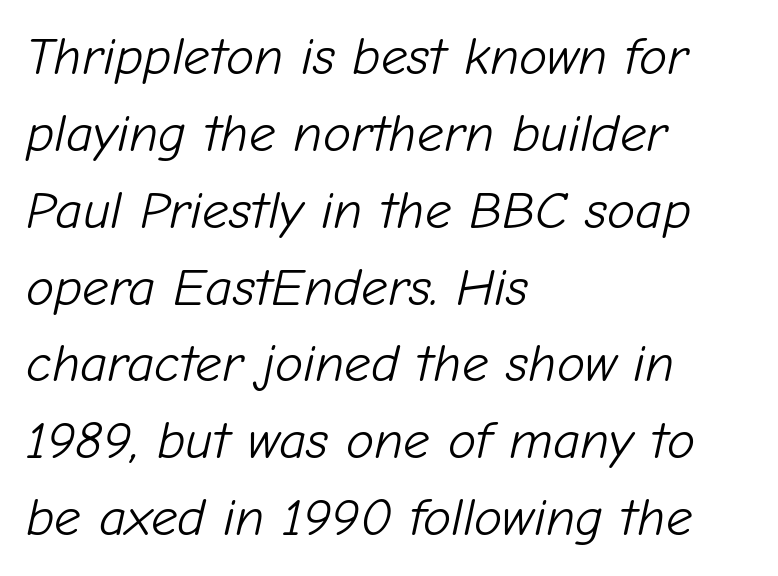
{"italic": "yes", "lean": "right", "slant_degrees": 12, "bold": "no", "weight": "light", "width": "normal", "stroke_contrast": "low", "x_height": "medium", "monospaced": "no", "underline": "no", "align": "left", "line_spacing": "normal", "line_spacing_ratio": 1.45, "letter_spacing": "normal", "letter_spacing_em": 0.0, "glyph_px": 53}
